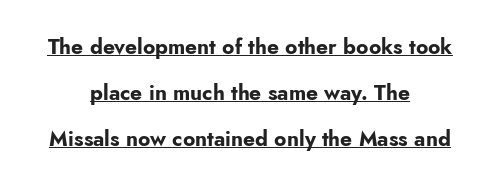
{"italic": "no", "bold": "yes", "underline": "yes", "align": "center", "line_spacing": "loose", "line_spacing_ratio": 2.18, "letter_spacing": "normal", "letter_spacing_em": 0.0, "glyph_px": 21}
